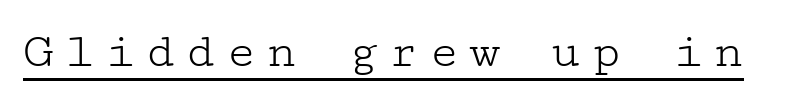
{"serif": "yes", "italic": "no", "bold": "no", "weight": "light", "width": "wide", "stroke_contrast": "low", "x_height": "medium", "underline": "yes", "glyph_px": 51}
